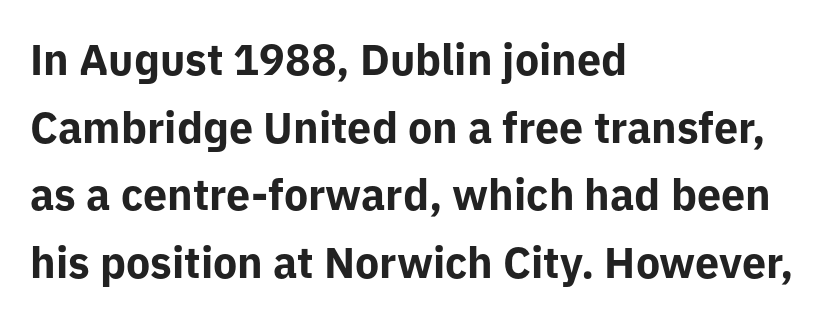
Q: Is the text bold? A: Yes.
Q: Is the text italic (slanted)? A: No, it is upright.
Q: Is the typeface a serif or a sans-serif typeface? A: Sans-serif.
Q: Is the text underlined? A: No.
Q: How is the paragraph aligned? A: Left-aligned.
Q: Is the spacing between letters normal or unusually wide? A: Normal.
Q: Is the spacing between lines tight, normal or loose? A: Normal.
Q: Width (condensed, normal, or wide)? A: Normal.
Q: Stroke contrast? A: Low.
Q: x-height? A: Medium.
Q: Monospaced? A: No.
